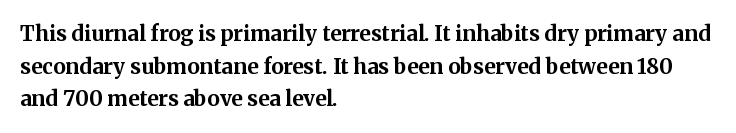
The image shows 21 px bold type, upright; set left-aligned, normal line spacing (1.55x), normal letter spacing, not underlined.
